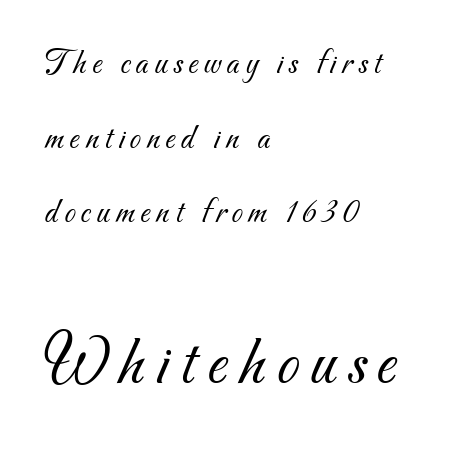
{"serif": "no", "bold": "no", "weight": "light", "width": "normal", "stroke_contrast": "medium", "x_height": "small", "monospaced": "no", "underline": "no", "align": "left", "line_spacing": "loose", "line_spacing_ratio": 2.07, "larger_block": "second", "size_ratio": 2.0, "glyph_px": 72}
